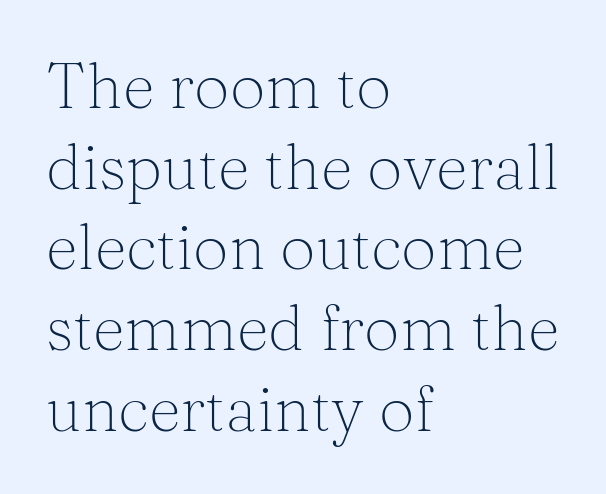
{"serif": "yes", "italic": "no", "bold": "no", "weight": "light", "width": "normal", "stroke_contrast": "medium", "x_height": "medium", "monospaced": "no", "underline": "no", "align": "left", "line_spacing": "normal", "line_spacing_ratio": 1.28, "letter_spacing": "normal", "letter_spacing_em": 0.0, "glyph_px": 63}
